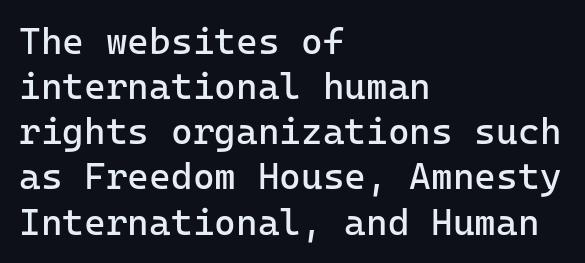
{"serif": "no", "italic": "no", "bold": "no", "weight": "regular", "width": "normal", "stroke_contrast": "low", "x_height": "medium", "monospaced": "yes", "underline": "no", "align": "left", "line_spacing_ratio": 1.22, "letter_spacing": "normal", "letter_spacing_em": 0.0, "glyph_px": 37}
